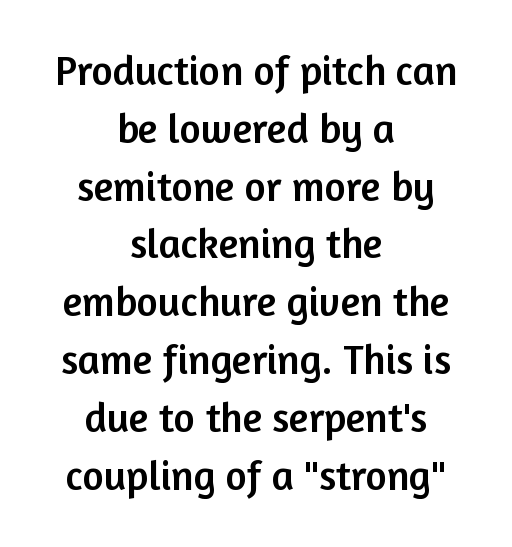
Caption: standard tracking, unaltered. A centered setting, common on invitations and titles, is used for this passage. The rendering uses natural spacing where letterforms have individual widths. Does the leading feel generous? No, just average. Has an underline been added? It has not. To sum up the face: it is a sans, with no serifs.
